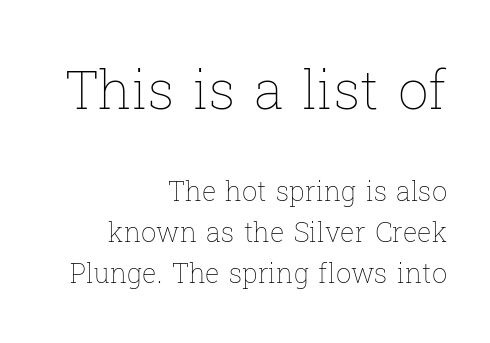
Counters stay open thanks to moderate or lighter strokes. Letter spacing: default. The block of text has a typical density, with ordinary space between rows. The lettering holds an erect, upright posture throughout. The lines are quadded right.
